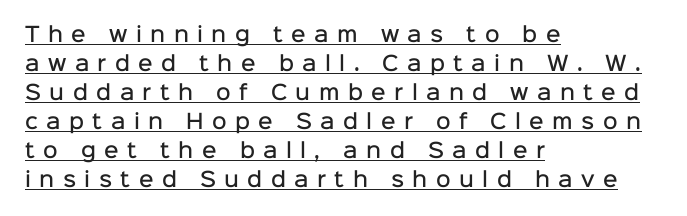
The image shows 20 px text type, upright; set left-aligned, normal line spacing (1.45x), unusually wide letter spacing (+0.42 em), underlined.
